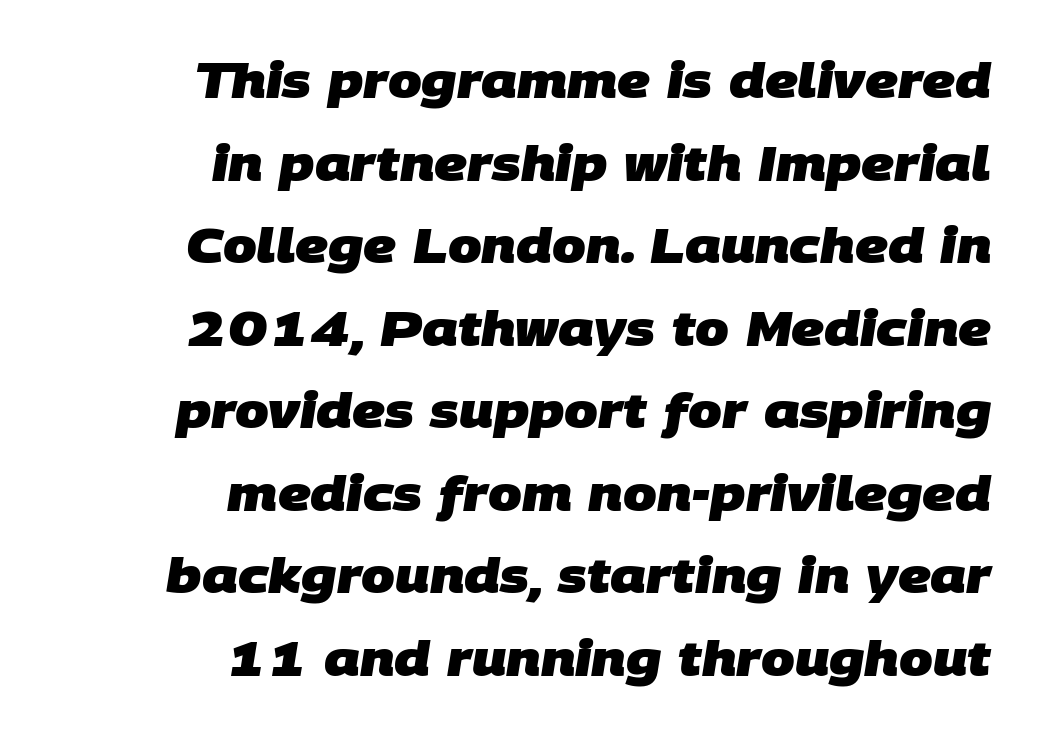
Q: Is the text bold? A: Yes.
Q: Is the typeface a serif or a sans-serif typeface? A: Sans-serif.
Q: Is the text underlined? A: No.
Q: How is the paragraph aligned? A: Right-aligned.
Q: Is the spacing between letters normal or unusually wide? A: Normal.
Q: Width (condensed, normal, or wide)? A: Normal.
Q: Stroke contrast? A: Low.
Q: x-height? A: Large.
Q: Monospaced? A: No.
